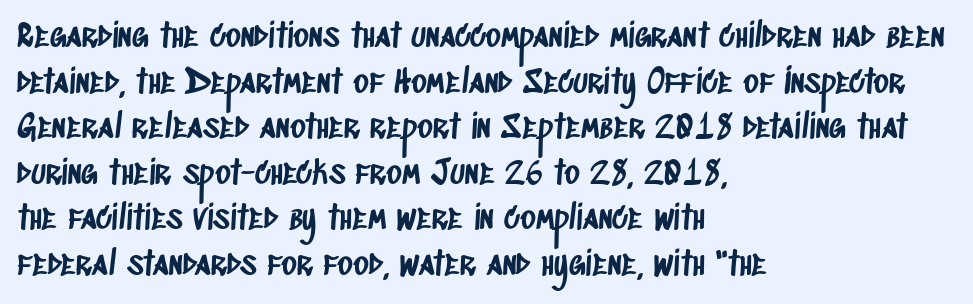
Q: Is the typeface a serif or a sans-serif typeface? A: Sans-serif.
Q: Is the text underlined? A: No.
Q: How is the paragraph aligned? A: Left-aligned.
Q: Is the spacing between letters normal or unusually wide? A: Normal.
Q: Is the spacing between lines tight, normal or loose? A: Normal.
Q: Width (condensed, normal, or wide)? A: Condensed.
Q: Stroke contrast? A: Low.
Q: x-height? A: Large.
Q: Monospaced? A: No.
